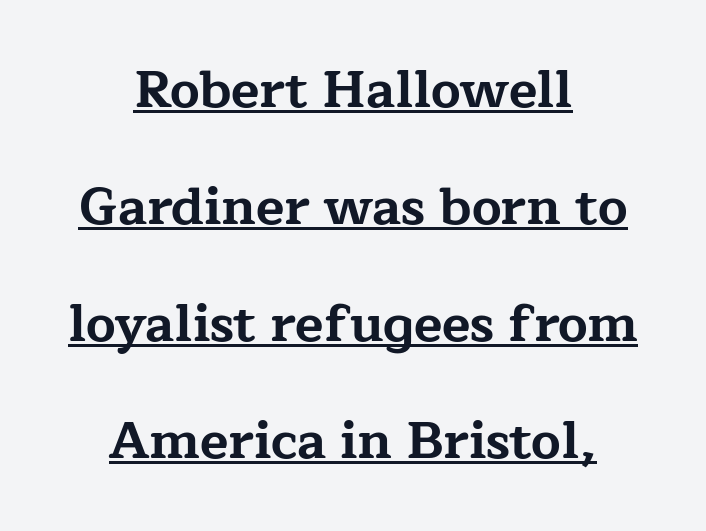
Q: Is the text bold? A: Yes.
Q: Is the text italic (slanted)? A: No, it is upright.
Q: Is the typeface a serif or a sans-serif typeface? A: Serif.
Q: Is the text underlined? A: Yes.
Q: How is the paragraph aligned? A: Centered.
Q: Is the spacing between letters normal or unusually wide? A: Normal.
Q: Is the spacing between lines tight, normal or loose? A: Loose.
Q: Width (condensed, normal, or wide)? A: Wide.
Q: Stroke contrast? A: Low.
Q: x-height? A: Medium.
Q: Monospaced? A: No.
